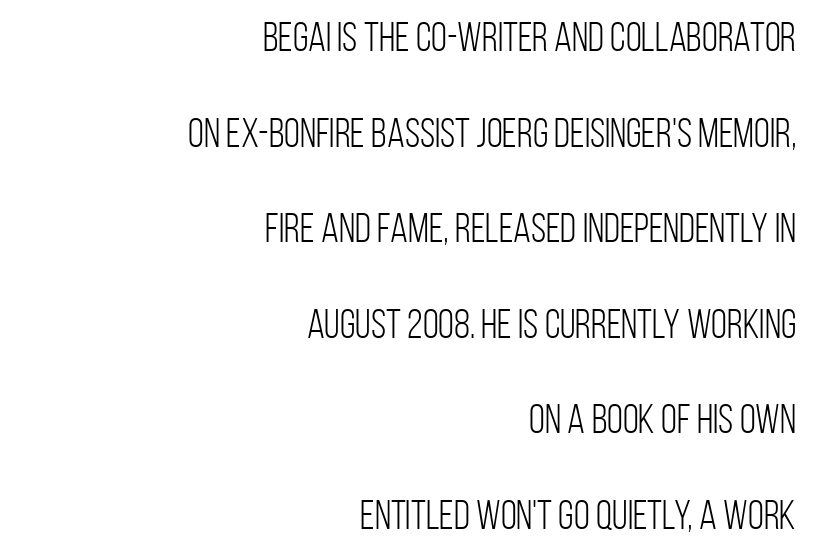
The image shows 41 px light, condensed sans-serif type, upright; set right-aligned, loose line spacing (2.33x), normal letter spacing, not underlined; low stroke contrast and a large x-height.
